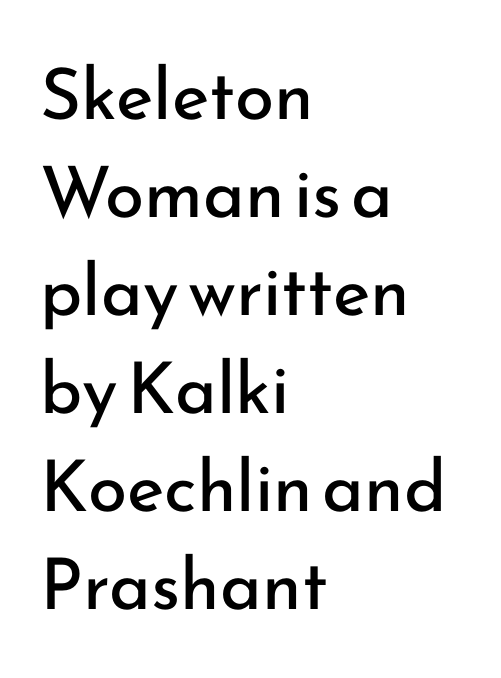
Q: Is the text bold? A: No.
Q: Is the text italic (slanted)? A: No, it is upright.
Q: Is the typeface a serif or a sans-serif typeface? A: Sans-serif.
Q: Is the text underlined? A: No.
Q: How is the paragraph aligned? A: Left-aligned.
Q: Is the spacing between letters normal or unusually wide? A: Normal.
Q: Is the spacing between lines tight, normal or loose? A: Normal.
Q: Width (condensed, normal, or wide)? A: Normal.
Q: Stroke contrast? A: Low.
Q: x-height? A: Small.
Q: Monospaced? A: No.
